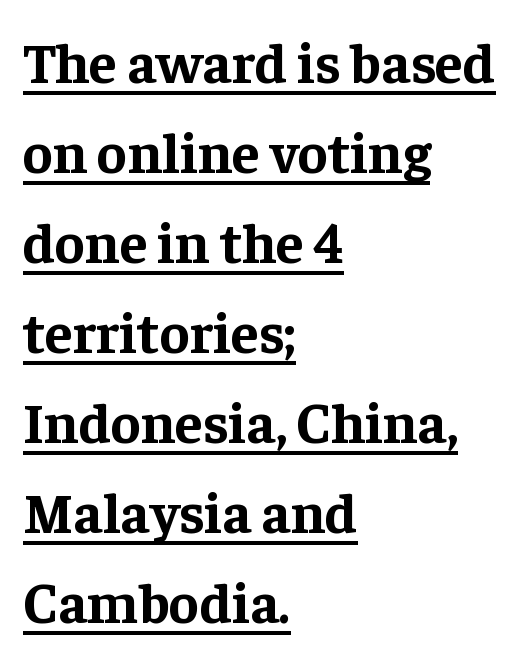
The image shows 57 px bold serif type, upright; set left-aligned, normal line spacing (1.58x), normal letter spacing, underlined; low stroke contrast and a medium x-height.
